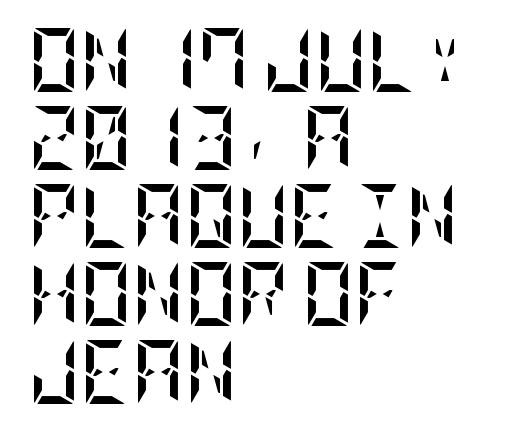
Q: Is the text bold? A: Yes.
Q: Is the text italic (slanted)? A: No, it is upright.
Q: Is the text underlined? A: No.
Q: How is the paragraph aligned? A: Left-aligned.
Q: Is the spacing between letters normal or unusually wide? A: Normal.
Q: Width (condensed, normal, or wide)? A: Condensed.
Q: Stroke contrast? A: Low.
Q: x-height? A: Large.
